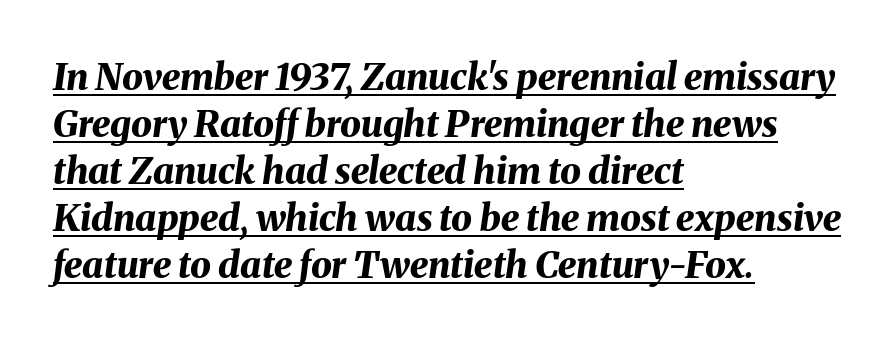
The image shows 37 px bold type, italic (leaning right); set left-aligned, normal line spacing (1.27x), normal letter spacing, underlined; medium stroke contrast and a medium x-height.
